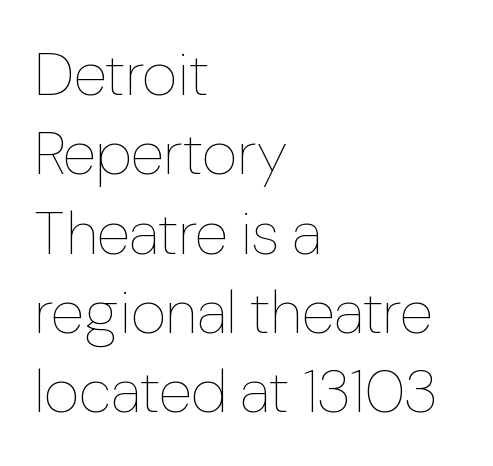
{"italic": "no", "bold": "no", "weight": "thin", "width": "normal", "stroke_contrast": "low", "x_height": "medium", "monospaced": "no", "underline": "no", "align": "left", "line_spacing": "normal", "line_spacing_ratio": 1.3, "letter_spacing": "normal", "letter_spacing_em": 0.0, "glyph_px": 61}
